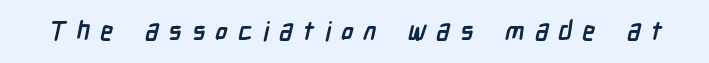
The image shows 26 px bold type; set unusually wide letter spacing (+0.39 em), not underlined.
